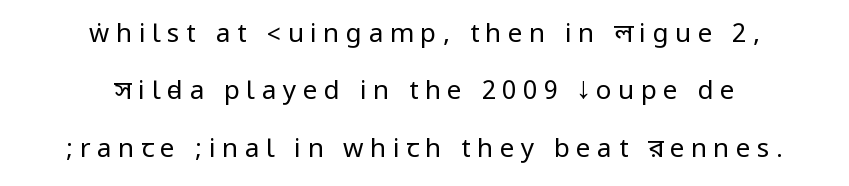
Q: Is the text bold? A: No.
Q: Is the text italic (slanted)? A: No, it is upright.
Q: Is the text underlined? A: No.
Q: How is the paragraph aligned? A: Centered.
Q: Is the spacing between letters normal or unusually wide? A: Unusually wide.
Q: Is the spacing between lines tight, normal or loose? A: Loose.
